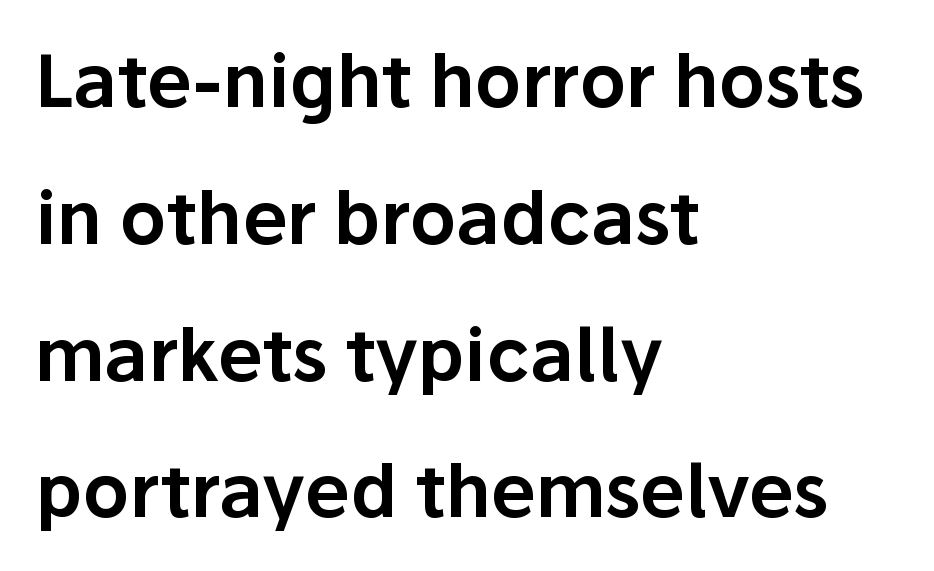
The image shows 72 px sans-serif type, upright; set left-aligned, loose line spacing (1.9x), normal letter spacing, not underlined; low stroke contrast and a medium x-height.
